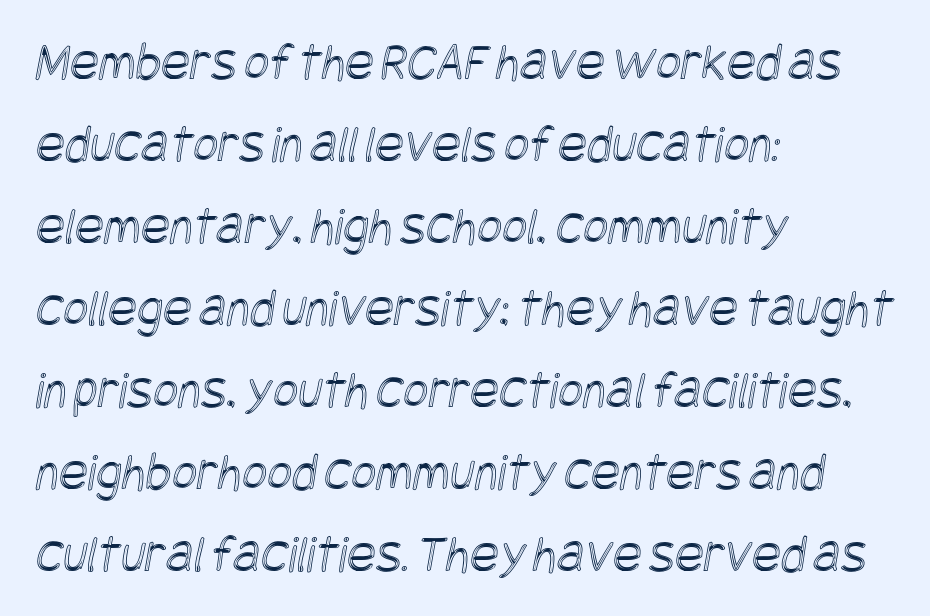
The image shows 54 px condensed type; set left-aligned, normal line spacing (1.52x), normal letter spacing, not underlined; a large x-height.
